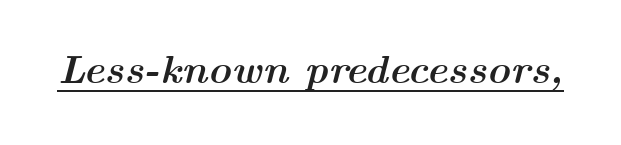
Q: Is the text bold? A: Yes.
Q: Is the text italic (slanted)? A: Yes, it leans right by about 14 degrees.
Q: Is the text underlined? A: Yes.
Q: Is the spacing between letters normal or unusually wide? A: Normal.
Q: Width (condensed, normal, or wide)? A: Wide.
Q: Stroke contrast? A: Medium.
Q: x-height? A: Medium.
Q: Monospaced? A: No.
